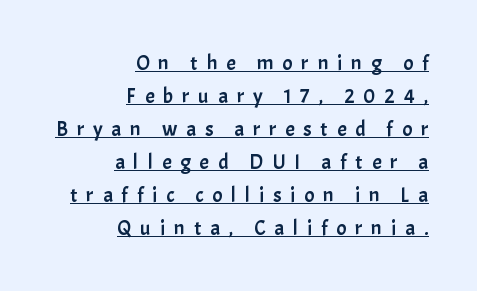
{"italic": "no", "underline": "yes", "align": "right", "line_spacing": "normal", "line_spacing_ratio": 1.57, "letter_spacing": "wide", "letter_spacing_em": 0.42, "glyph_px": 21}
